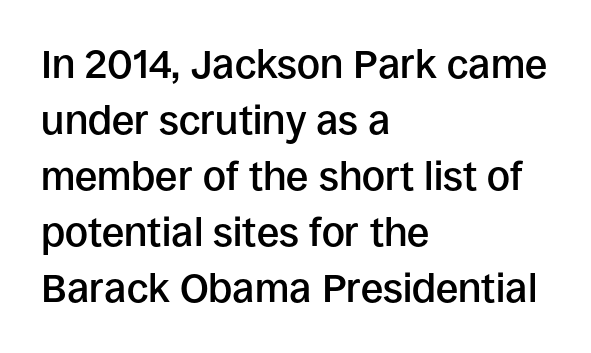
{"serif": "no", "italic": "no", "bold": "semi", "weight": "semibold", "width": "normal", "stroke_contrast": "low", "x_height": "large", "monospaced": "no", "underline": "no", "align": "left", "line_spacing": "normal", "line_spacing_ratio": 1.4, "letter_spacing": "normal", "letter_spacing_em": 0.0, "glyph_px": 40}
